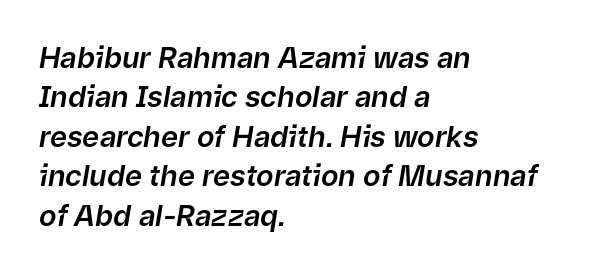
The image shows 29 px text type, italic (leaning right); set left-aligned, normal line spacing (1.36x), normal letter spacing, not underlined; low stroke contrast and a medium x-height.
